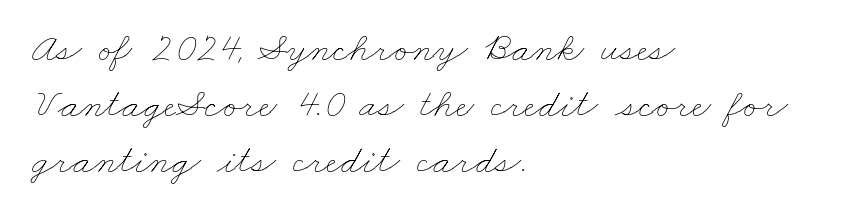
The image shows 41 px thin, wide type; set left-aligned, normal line spacing (1.36x), normal letter spacing, not underlined; low stroke contrast and a small x-height.
